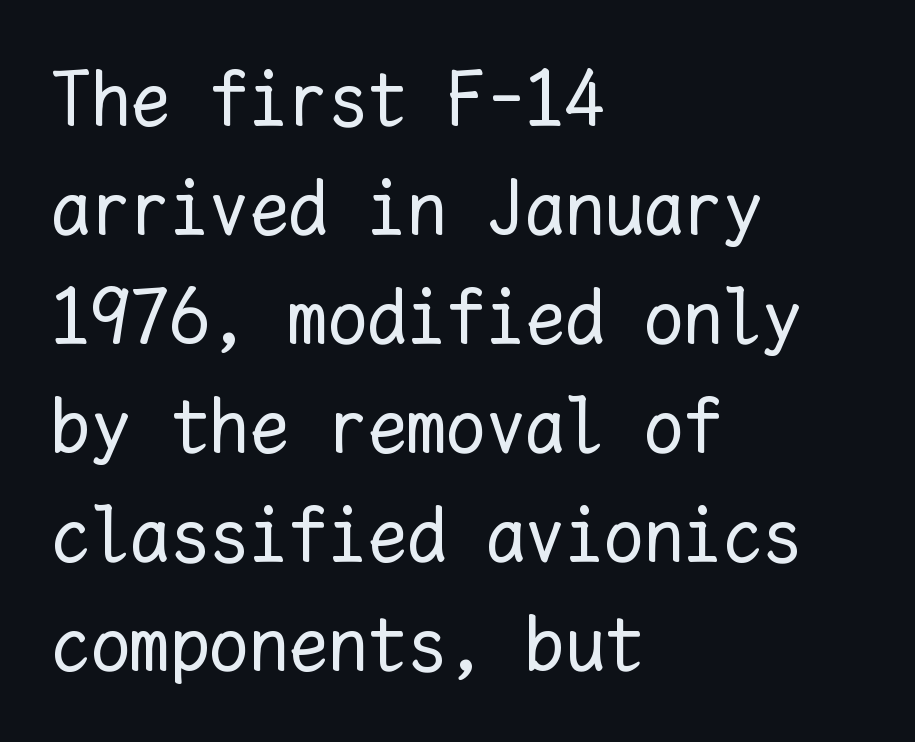
{"italic": "no", "bold": "no", "weight": "regular", "width": "normal", "stroke_contrast": "low", "x_height": "medium", "monospaced": "yes", "underline": "no", "align": "left", "line_spacing": "normal", "line_spacing_ratio": 1.38, "letter_spacing": "normal", "letter_spacing_em": 0.0, "glyph_px": 79}
